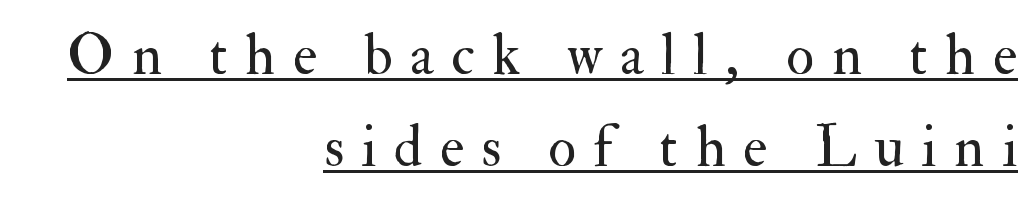
The image shows 58 px regular-weight serif type, upright; set right-aligned, normal line spacing (1.59x), unusually wide letter spacing (+0.3 em), underlined; medium stroke contrast and a small x-height.
